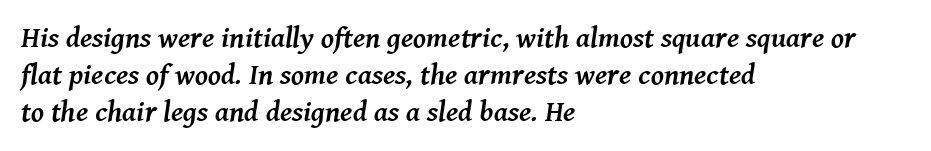
Q: Is the text bold? A: Yes.
Q: Is the text italic (slanted)? A: Yes, it leans right by about 8 degrees.
Q: Is the typeface a serif or a sans-serif typeface? A: Serif.
Q: Is the text underlined? A: No.
Q: How is the paragraph aligned? A: Left-aligned.
Q: Is the spacing between letters normal or unusually wide? A: Normal.
Q: Is the spacing between lines tight, normal or loose? A: Normal.
Q: Width (condensed, normal, or wide)? A: Normal.
Q: Stroke contrast? A: Medium.
Q: x-height? A: Medium.
Q: Monospaced? A: No.
